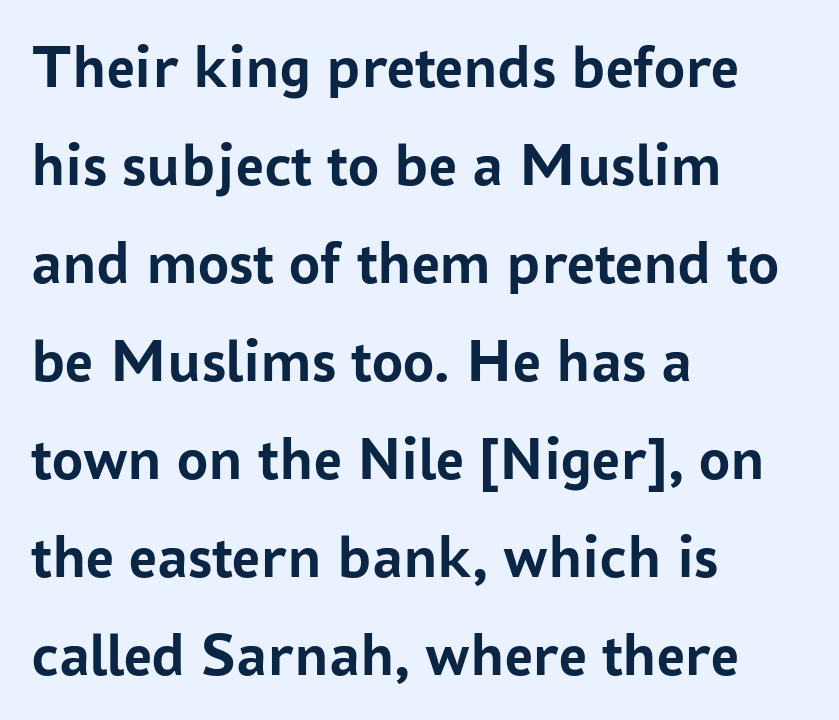
The specimen reads as upright at a glance. The rendering uses natural spacing where letterforms have individual widths. Caption: standard tracking, unaltered. Any mark beneath the type? The region is blank.
